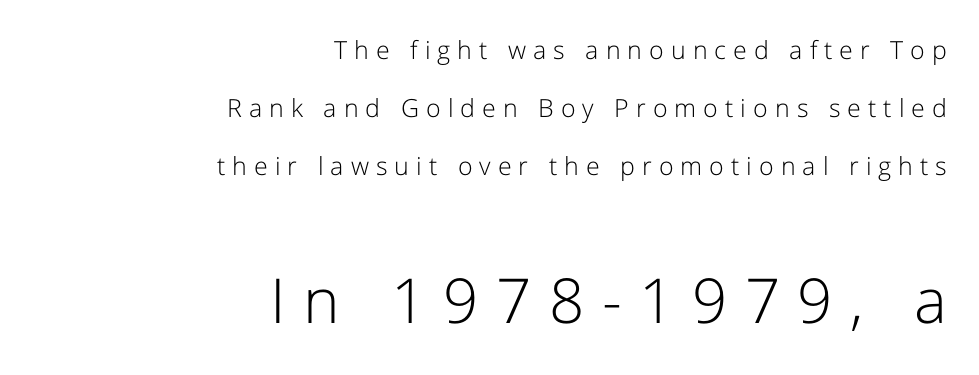
{"serif": "no", "italic": "no", "bold": "no", "weight": "light", "width": "normal", "stroke_contrast": "low", "x_height": "medium", "monospaced": "no", "underline": "no", "align": "right", "line_spacing": "loose", "line_spacing_ratio": 2.33, "letter_spacing": "wide", "letter_spacing_em": 0.28, "larger_block": "second", "size_ratio": 2.48, "glyph_px": 62}
